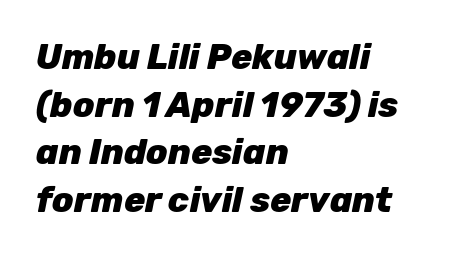
The image shows 35 px heavy type, italic (leaning right); set left-aligned, normal line spacing (1.36x), normal letter spacing, not underlined; low stroke contrast and a medium x-height.
